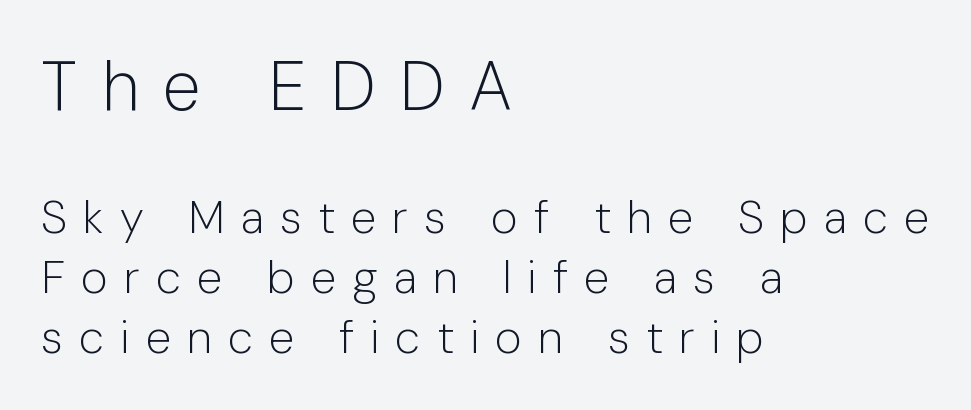
A typesetter would call this proportional, since set widths differ per character. Weight: in the light-to-regular range. Underlining? Definitely not there. You can tell it's not italic because the verticals are truly vertical. Honestly, the letter spacing is so wide it's the main thing you notice.
